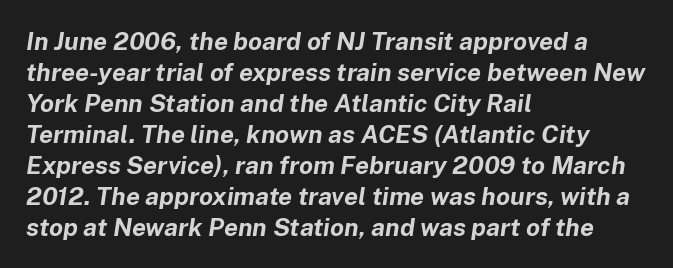
The image shows 25 px bold type, italic (leaning right); set left-aligned, line spacing 1.24x, normal letter spacing, not underlined.
